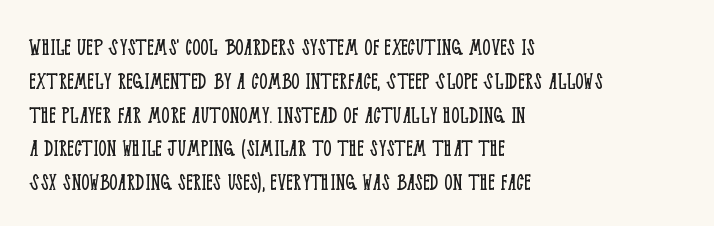
{"italic": "no", "bold": "no", "underline": "no", "align": "left", "line_spacing": "normal", "line_spacing_ratio": 1.3, "letter_spacing": "normal", "letter_spacing_em": 0.0, "glyph_px": 26}
